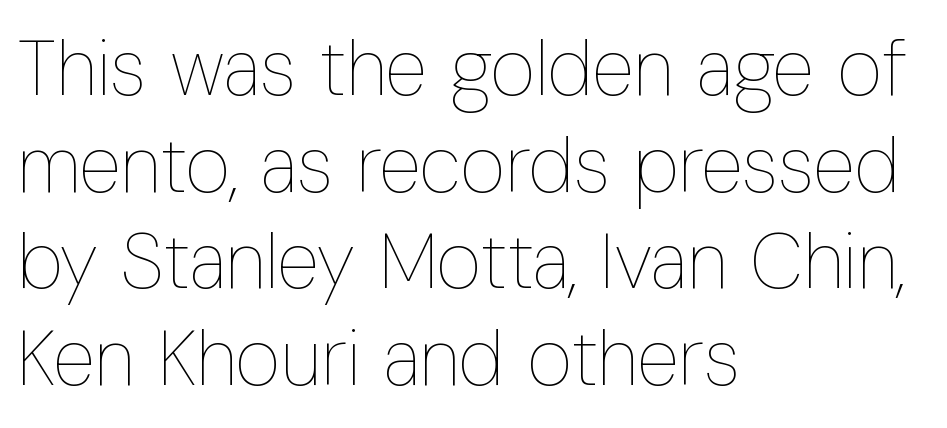
Q: Is the text bold? A: No.
Q: Is the text italic (slanted)? A: No, it is upright.
Q: Is the text underlined? A: No.
Q: How is the paragraph aligned? A: Left-aligned.
Q: Is the spacing between letters normal or unusually wide? A: Normal.
Q: Width (condensed, normal, or wide)? A: Condensed.
Q: Stroke contrast? A: Low.
Q: x-height? A: Medium.
Q: Monospaced? A: No.
